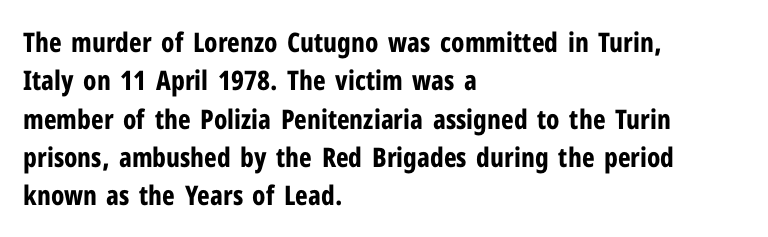
Q: Is the text bold? A: Yes.
Q: Is the text italic (slanted)? A: No, it is upright.
Q: Is the text underlined? A: No.
Q: How is the paragraph aligned? A: Left-aligned.
Q: Is the spacing between letters normal or unusually wide? A: Normal.
Q: Is the spacing between lines tight, normal or loose? A: Normal.
